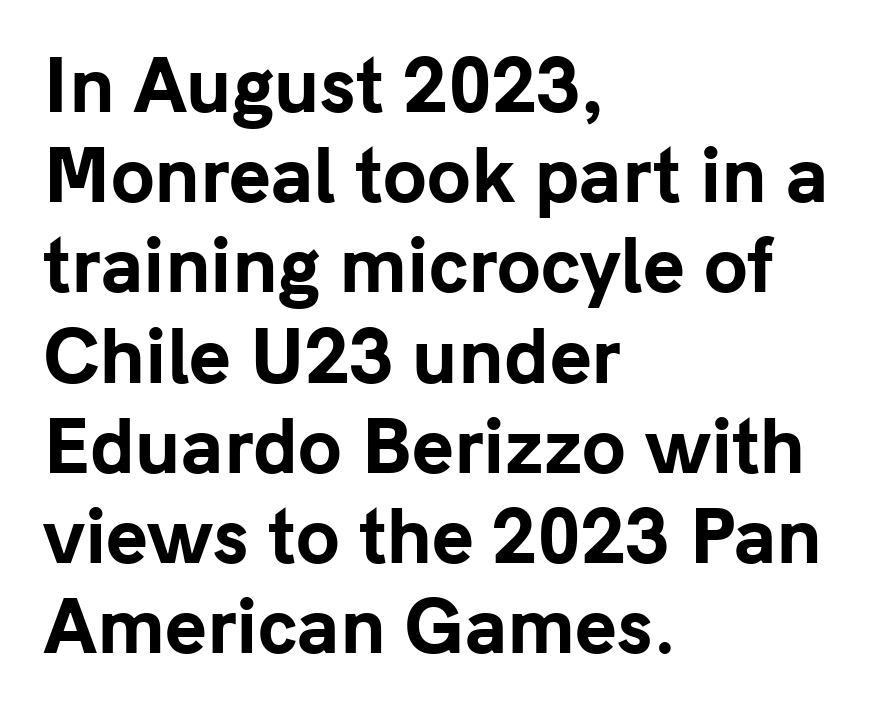
The image shows 71 px bold sans-serif type, upright; set left-aligned, normal line spacing (1.27x), normal letter spacing, not underlined; low stroke contrast and a medium x-height.
